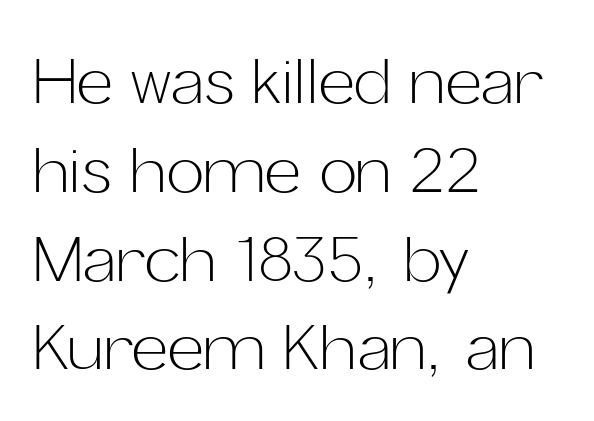
I'd call this a sans setting — the letters go barefoot. No italicization has been applied; the sample stays upright. Left-aligned paragraph, ragged on the right. Is this a fixed-width face? No — the glyphs have proportional, varying widths. No extra ink here — the face is not bold.
